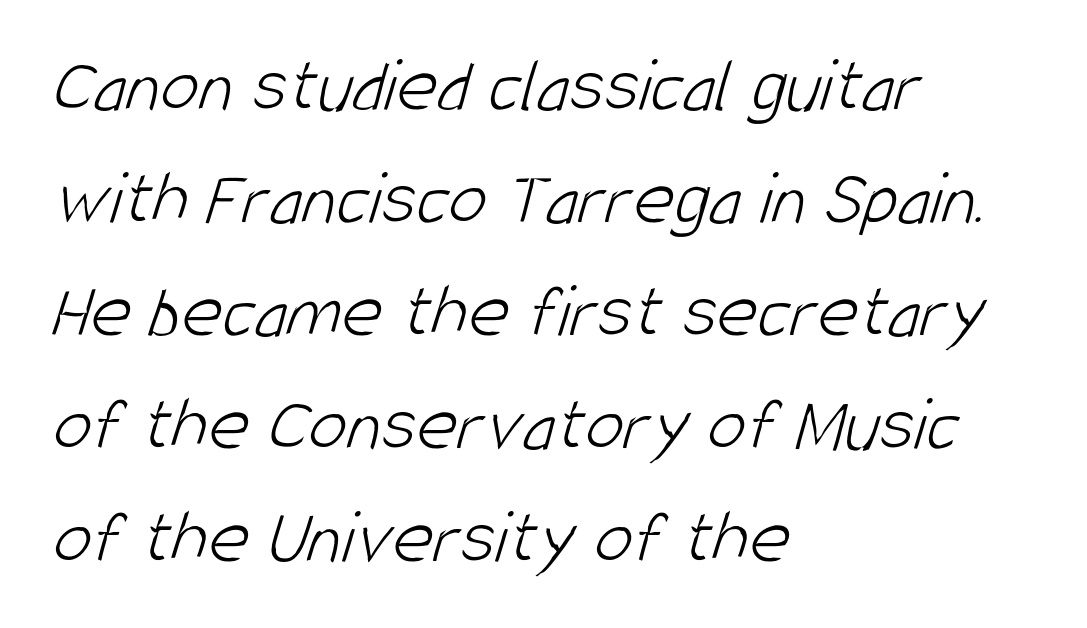
The image shows 78 px light, condensed sans-serif type; set left-aligned, normal line spacing (1.45x), normal letter spacing, not underlined; low stroke contrast and a large x-height.
